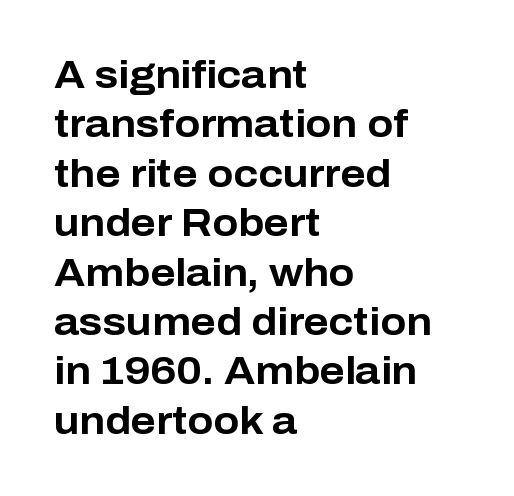
Q: Is the text bold? A: Yes.
Q: Is the text italic (slanted)? A: No, it is upright.
Q: Is the typeface a serif or a sans-serif typeface? A: Sans-serif.
Q: Is the text underlined? A: No.
Q: How is the paragraph aligned? A: Left-aligned.
Q: Is the spacing between letters normal or unusually wide? A: Normal.
Q: Is the spacing between lines tight, normal or loose? A: Normal.
Q: Width (condensed, normal, or wide)? A: Normal.
Q: Stroke contrast? A: Low.
Q: x-height? A: Medium.
Q: Monospaced? A: No.
